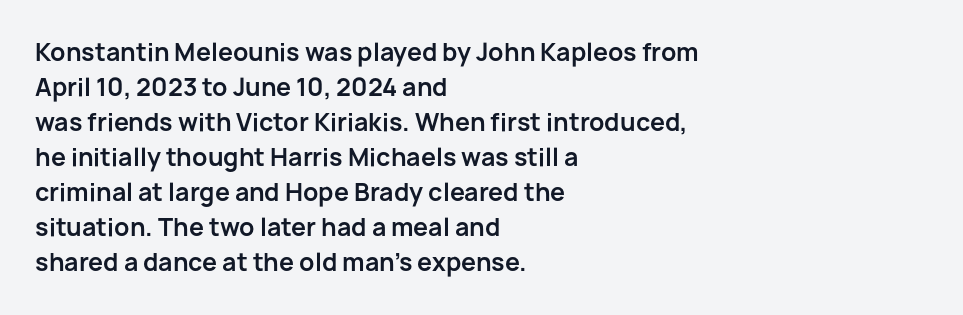
Q: Is the text bold? A: Yes.
Q: Is the text italic (slanted)? A: No, it is upright.
Q: Is the text underlined? A: No.
Q: How is the paragraph aligned? A: Left-aligned.
Q: Is the spacing between letters normal or unusually wide? A: Normal.
Q: Is the spacing between lines tight, normal or loose? A: Normal.
